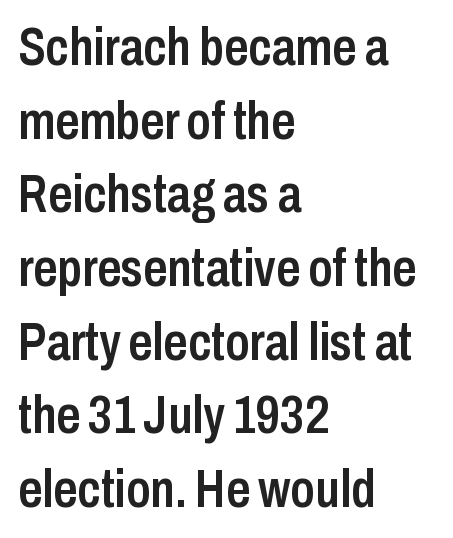
The image shows 53 px semibold, condensed sans-serif type, upright; set left-aligned, normal line spacing (1.39x), normal letter spacing, not underlined; low stroke contrast and a medium x-height.
